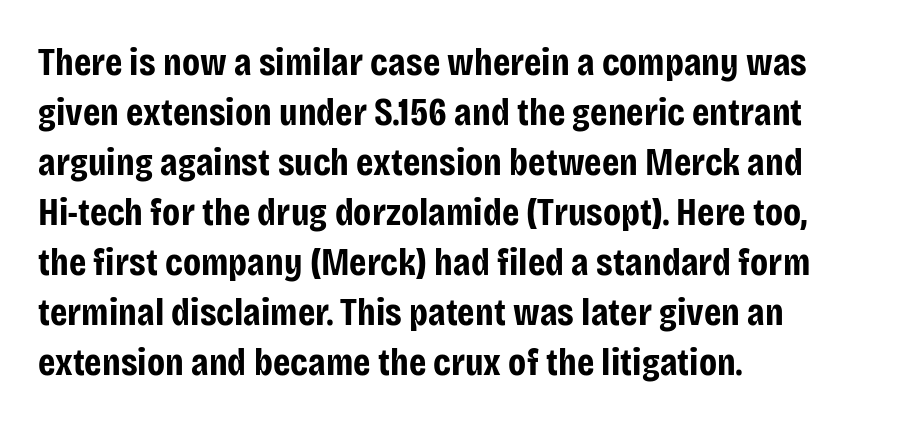
{"serif": "no", "italic": "no", "bold": "yes", "weight": "bold", "width": "condensed", "stroke_contrast": "low", "x_height": "large", "monospaced": "no", "underline": "no", "align": "left", "line_spacing": "normal", "line_spacing_ratio": 1.28, "letter_spacing": "normal", "letter_spacing_em": 0.0, "glyph_px": 39}
